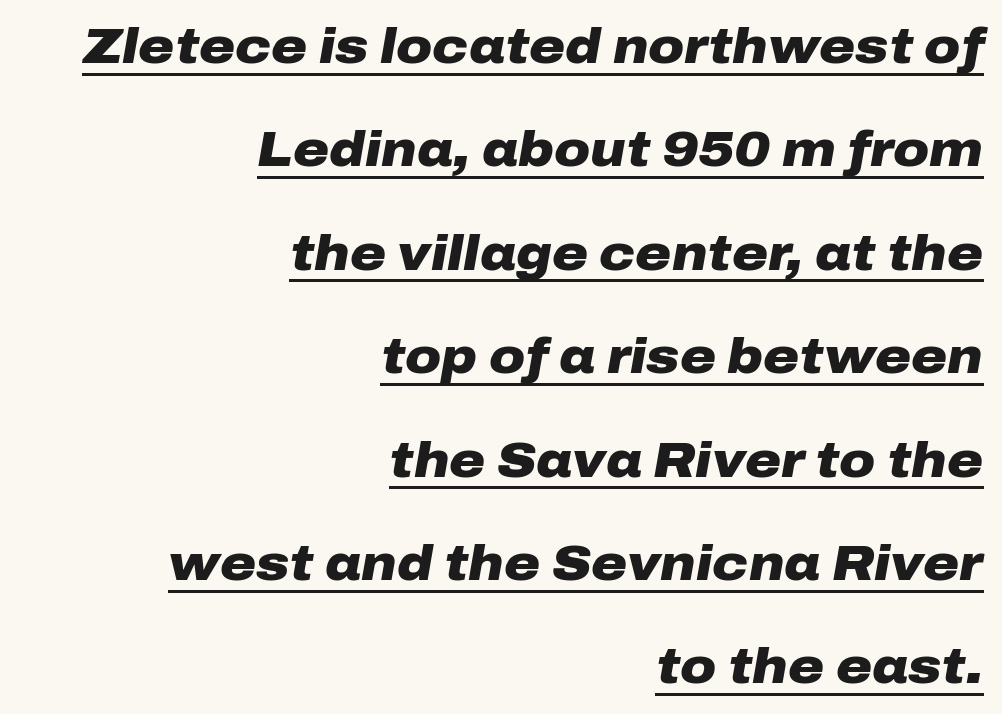
Is the type bold? Yes — the strokes are clearly thick and heavy. Looks like regular typesetting: each glyph gets only the width it needs. Each new line begins a long way beneath the previous one. The lettering tilts uniformly, giving the passage an italic look. Teacher's note: observe the even right margin — that is flush-right alignment.
